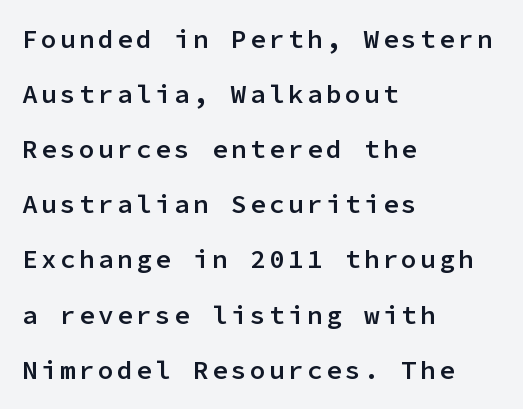
This sample uses an upright cut, with every glyph sitting square on the baseline. The rendering uses a semibold face; strokes are thickened but not to full bold. Only glyphs here, with clear space below each row. Horizontal alignment here is leftward, the default for most running prose. Quick note: interline space is abundant.
